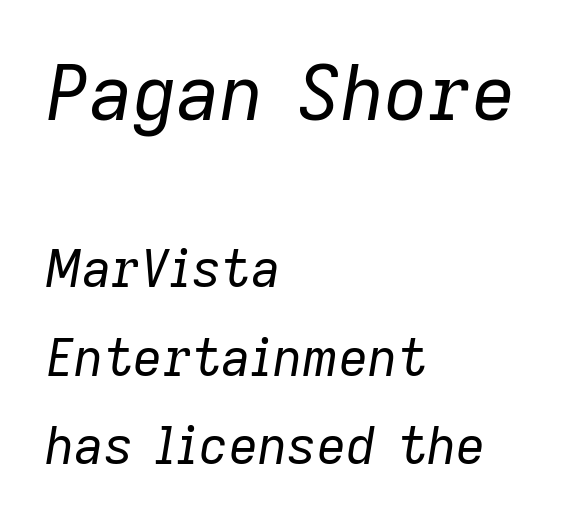
A typesetter would call this proportional, since set widths differ per character. This reads as an unemphasized weight, regular at the heaviest. Slant detected: the letters are inclined. Compared with typical body copy, the letter spacing here is the same. The setting favours the left margin, as ordinary paragraphs usually do. Quick note: underline off.
